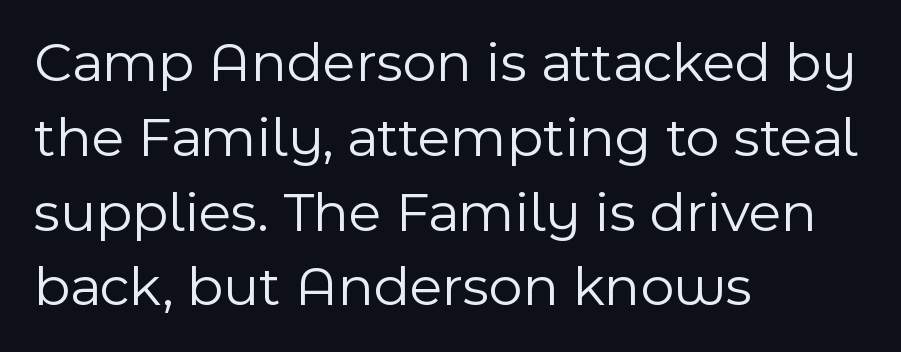
Every stem runs plumb, perpendicular to the baseline. Spacing between characters is what you'd get straight out of the box. Stroke terminals: plain, sans-serif. Think of a printed novel: that variable character pitch is what you see here. Is this a heavy cut? Hardly; it is regular or lighter.
